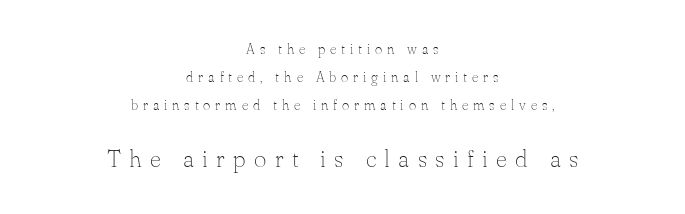
Posture: vertical. Weight: in the light-to-regular range. Each new line begins a long way beneath the previous one. Typesetter's note — lower block bumped up in size, upper block left smaller. The gaps between neighbouring characters are conspicuously large.
